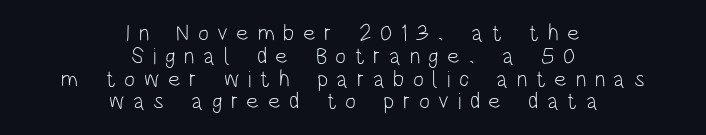
The image shows 23 px text type, upright; set centered, tight line spacing (0.99x), unusually wide letter spacing (+0.37 em), not underlined.
